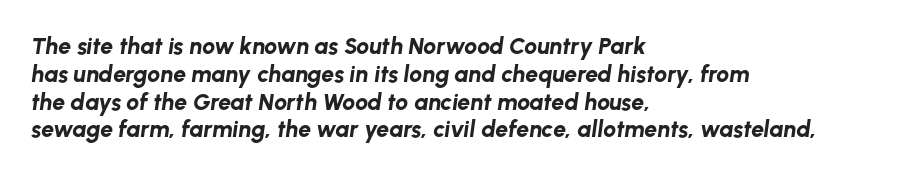
Heavy-handed strokes throughout: this text is bold. These lines stack with their left ends in a neat column. The tracking reads as untouched default to a designer's eye. Does the lettering tilt? It does — this is italic.
